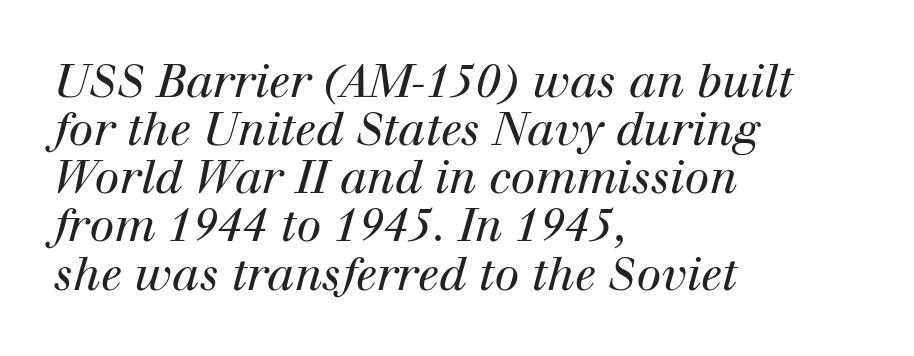
{"serif": "yes", "italic": "yes", "lean": "right", "slant_degrees": 12, "bold": "no", "weight": "regular", "width": "normal", "stroke_contrast": "high", "x_height": "medium", "monospaced": "no", "underline": "no", "align": "left", "line_spacing": "tight", "line_spacing_ratio": 1.07, "letter_spacing": "normal", "letter_spacing_em": 0.0, "glyph_px": 45}
